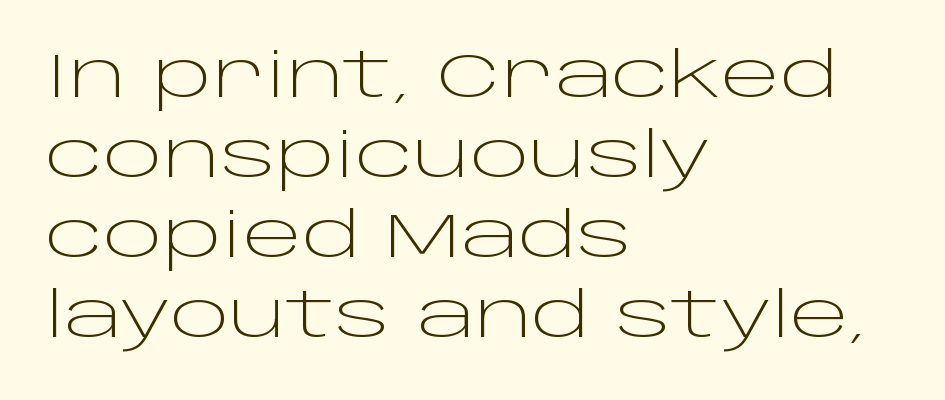
{"serif": "no", "italic": "no", "bold": "no", "weight": "light", "width": "wide", "stroke_contrast": "low", "x_height": "large", "monospaced": "no", "underline": "no", "align": "left", "line_spacing": "normal", "line_spacing_ratio": 1.27, "letter_spacing": "normal", "letter_spacing_em": 0.0, "glyph_px": 63}
